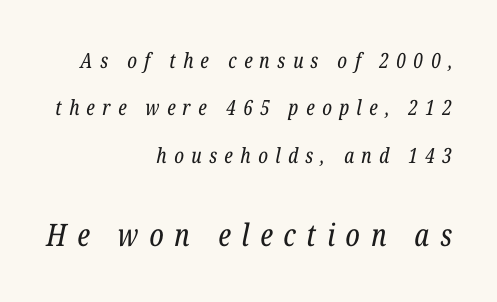
{"serif": "yes", "italic": "yes", "lean": "right", "slant_degrees": 12, "bold": "no", "weight": "regular", "width": "condensed", "stroke_contrast": "low", "x_height": "medium", "monospaced": "no", "underline": "no", "align": "right", "line_spacing": "loose", "line_spacing_ratio": 2.26, "letter_spacing": "wide", "letter_spacing_em": 0.35, "larger_block": "second", "size_ratio": 1.48, "glyph_px": 31}
